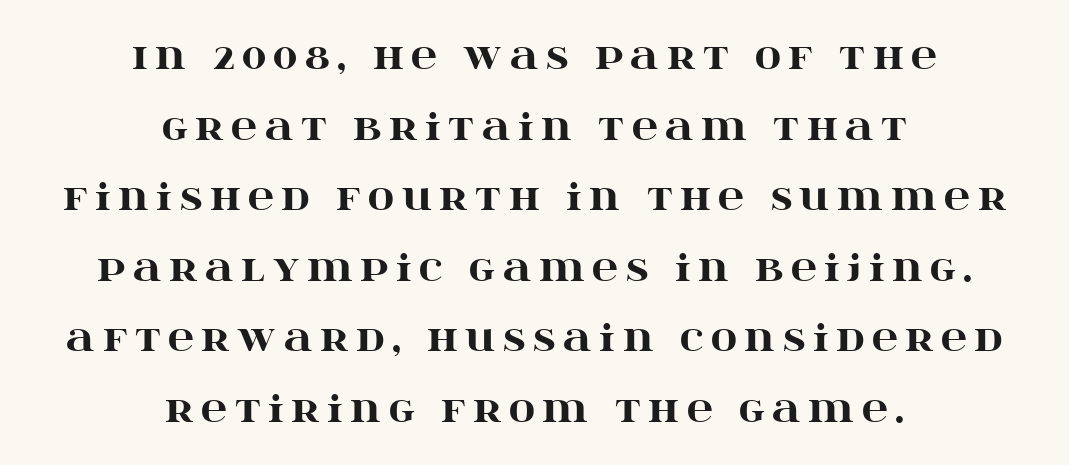
The image shows 36 px heavy, wide serif type, upright; set centered, loose line spacing (1.96x), unusually wide letter spacing (+0.21 em), not underlined; high stroke contrast and a large x-height.
